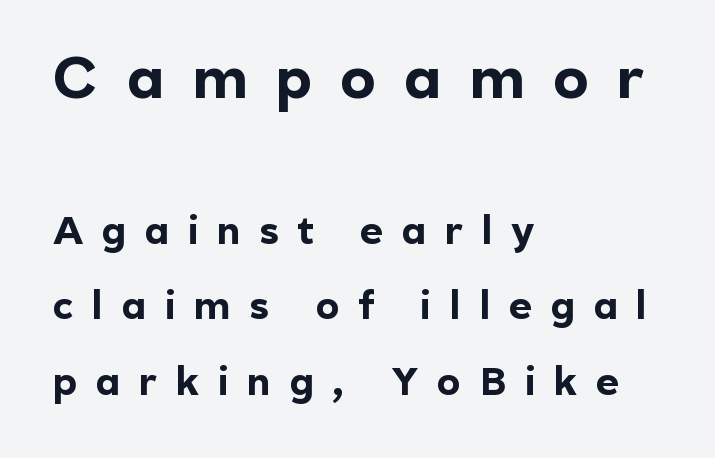
{"serif": "no", "italic": "no", "bold": "yes", "weight": "bold", "width": "normal", "x_height": "medium", "monospaced": "no", "underline": "no", "align": "left", "line_spacing": "loose", "line_spacing_ratio": 1.93, "letter_spacing": "wide", "letter_spacing_em": 0.48, "larger_block": "first", "size_ratio": 1.51, "glyph_px": 59}
